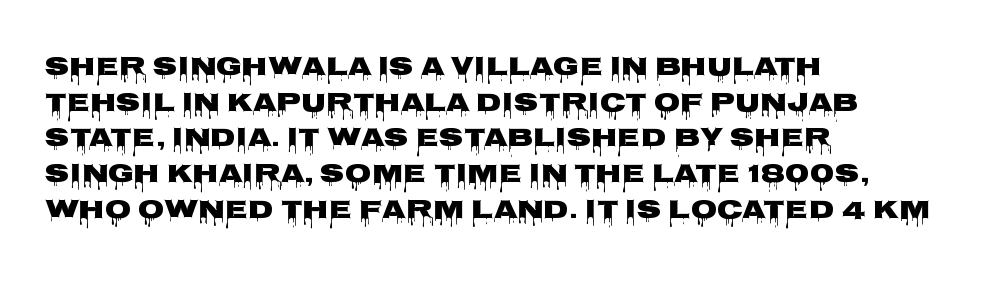
The image shows 27 px bold type, upright; set left-aligned, normal line spacing (1.32x), normal letter spacing, not underlined.
